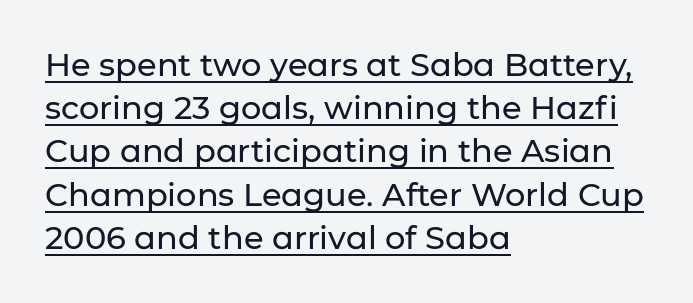
Observe the ordinary spacing: letters are neighbours, not strangers. Character widths vary here, with narrow letters taking less room than wide ones. Underlining? Definitely there. Do the letters lean? They stand straight.
